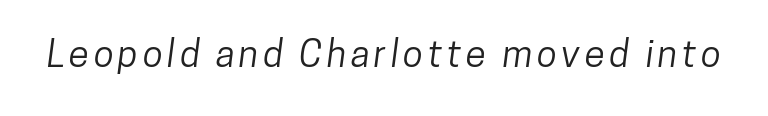
Q: Is the typeface a serif or a sans-serif typeface? A: Sans-serif.
Q: Is the text underlined? A: No.
Q: Width (condensed, normal, or wide)? A: Condensed.
Q: Stroke contrast? A: Low.
Q: x-height? A: Medium.
Q: Monospaced? A: No.
